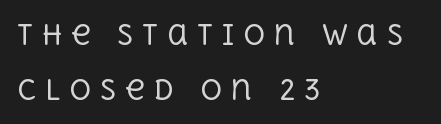
Every character sits straight up, as roman type does. How would I describe the line gaps? Wide and relaxed. Anything drawn beneath the words? Only blank space. Typeset ragged right — the left edge is the straight one.
